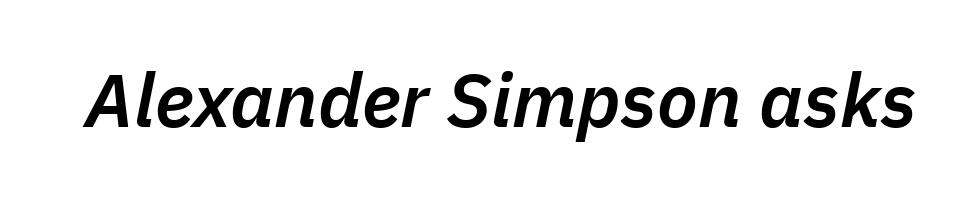
Spacing verdict: proportional, widths tailored to each character. The typography opts for an oblique posture over an upright one. Honestly, there is no underline to notice here at all. Look at the tracking — it's just the regular setting, nothing added.
